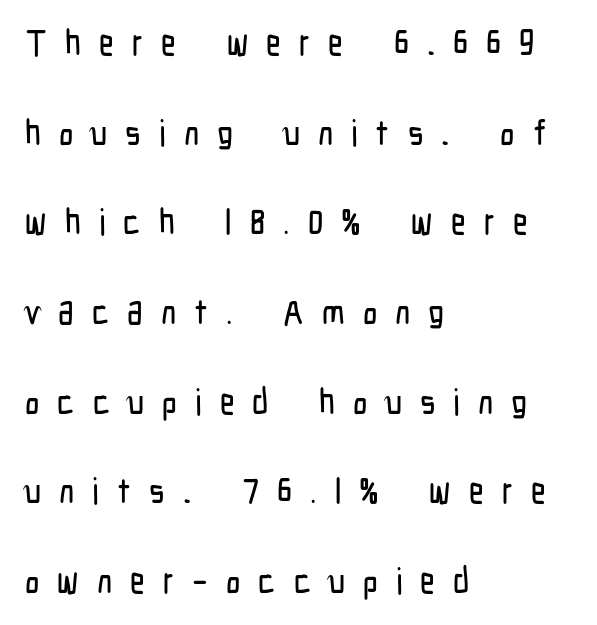
Q: Is the text italic (slanted)? A: No, it is upright.
Q: Is the typeface a serif or a sans-serif typeface? A: Sans-serif.
Q: Is the text underlined? A: No.
Q: How is the paragraph aligned? A: Left-aligned.
Q: Is the spacing between letters normal or unusually wide? A: Unusually wide.
Q: Is the spacing between lines tight, normal or loose? A: Loose.
Q: Width (condensed, normal, or wide)? A: Condensed.
Q: Stroke contrast? A: Low.
Q: x-height? A: Medium.
Q: Monospaced? A: No.
